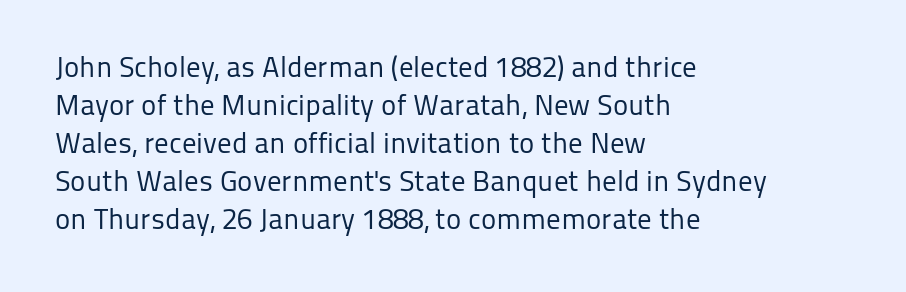
{"serif": "no", "italic": "no", "bold": "no", "weight": "regular", "width": "normal", "stroke_contrast": "low", "x_height": "medium", "monospaced": "no", "underline": "no", "align": "left", "line_spacing": "normal", "line_spacing_ratio": 1.31, "letter_spacing": "normal", "letter_spacing_em": 0.0, "glyph_px": 29}
